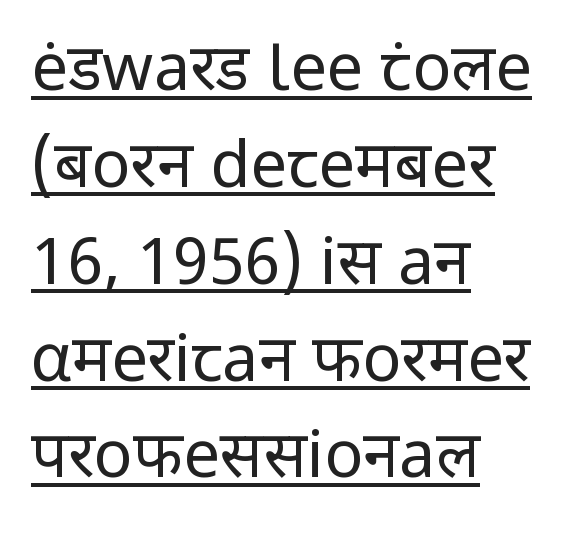
The image shows 65 px regular-weight sans-serif type, upright; set left-aligned, normal line spacing (1.49x), normal letter spacing, underlined; low stroke contrast and a medium x-height.
